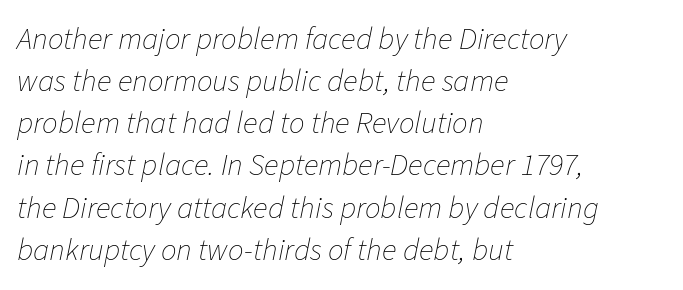
Has an underline been added? It has not. What stands out about the letter spacing? Nothing — it is the standard amount. Stem width sits at or under what a default text font uses. Looks like regular typesetting: each glyph gets only the width it needs. This is oblique type, the kind used for emphasis or titles. Leftover space on each line is placed entirely after the last word.
